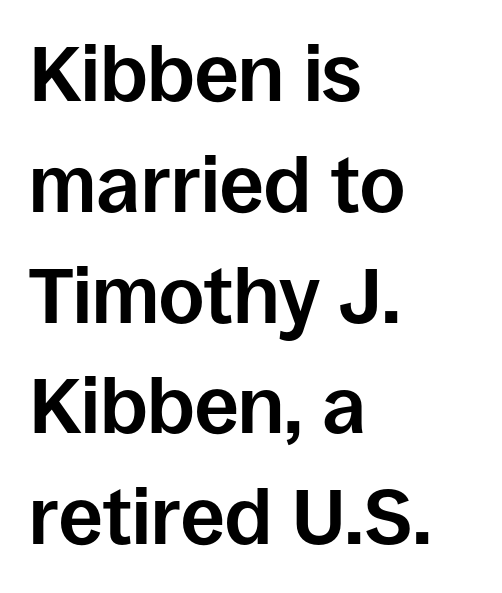
The image shows 78 px bold sans-serif type, upright; set left-aligned, normal line spacing (1.42x), normal letter spacing, not underlined; low stroke contrast and a large x-height.
